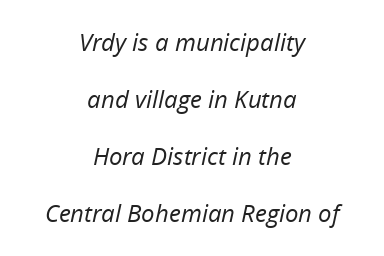
{"italic": "yes", "lean": "right", "slant_degrees": 12, "bold": "no", "underline": "no", "align": "center", "line_spacing": "loose", "line_spacing_ratio": 2.38, "letter_spacing": "normal", "letter_spacing_em": 0.0, "glyph_px": 24}
